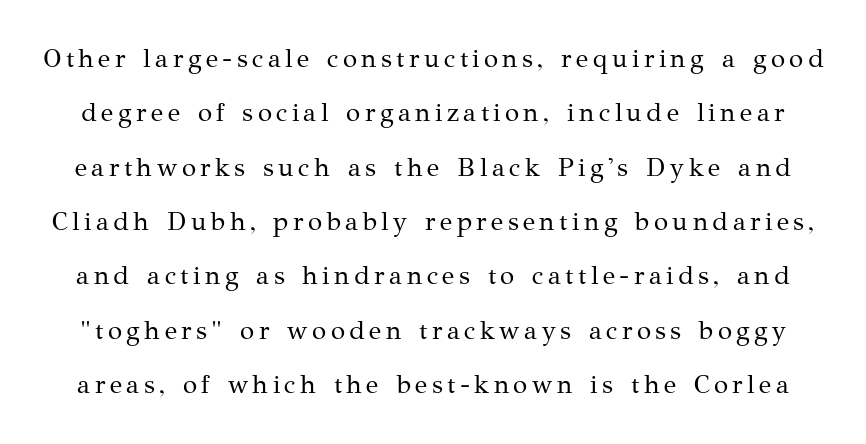
The image shows 26 px text type, upright; set loose line spacing (2.09x), not underlined.
